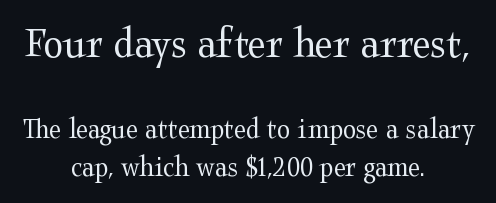
Q: Is the text bold? A: No.
Q: Is the text italic (slanted)? A: No, it is upright.
Q: Is the typeface a serif or a sans-serif typeface? A: Serif.
Q: Is the text underlined? A: No.
Q: How is the paragraph aligned? A: Centered.
Q: Is the spacing between letters normal or unusually wide? A: Normal.
Q: Is the spacing between lines tight, normal or loose? A: Normal.
Q: Which block of text is set in a larger size, the first (top) or the second (bottom)? A: The first (top) one.
Q: Width (condensed, normal, or wide)? A: Wide.
Q: Stroke contrast? A: Medium.
Q: x-height? A: Medium.
Q: Monospaced? A: No.
